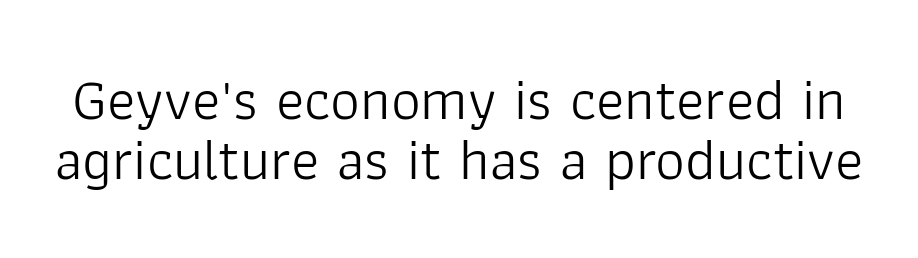
This sample uses an upright cut, with every glyph sitting square on the baseline. Whoever set this chose condensed vertical rhythm over breathing room. The type is set solid horizontally, with unmodified tracking. The passage shown is not bold in any degree. Are there feet on the stems? There aren't — it's a sans.
